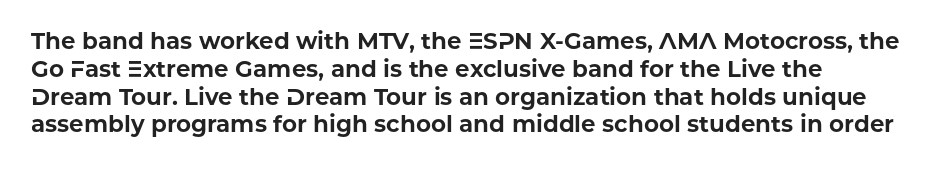
Q: Is the text bold? A: Yes.
Q: Is the text italic (slanted)? A: No, it is upright.
Q: Is the text underlined? A: No.
Q: Is the spacing between letters normal or unusually wide? A: Normal.
